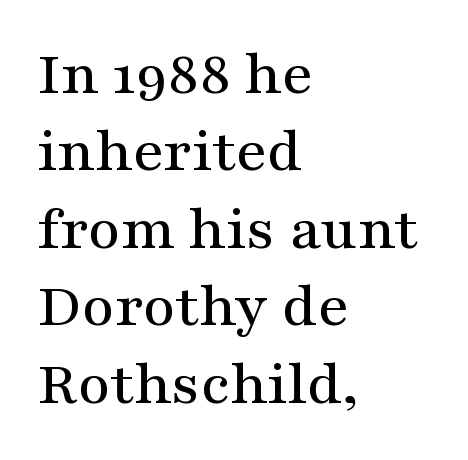
The image shows 63 px wide serif type, upright; set left-aligned, line spacing 1.23x, normal letter spacing, not underlined; medium stroke contrast and a medium x-height.
